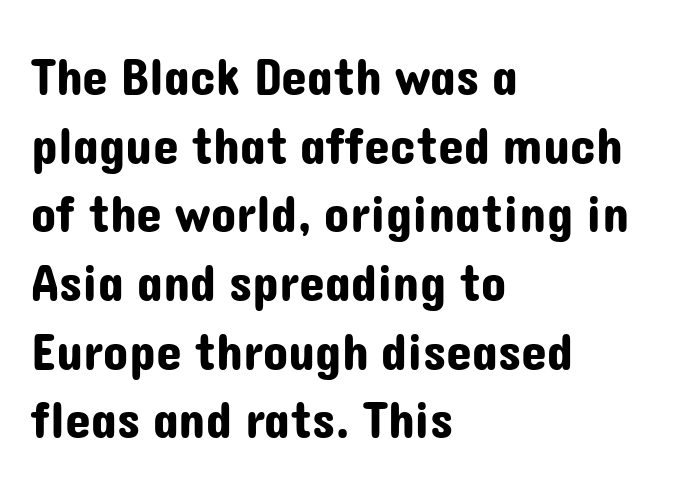
Q: Is the text italic (slanted)? A: No, it is upright.
Q: Is the typeface a serif or a sans-serif typeface? A: Sans-serif.
Q: Is the text underlined? A: No.
Q: How is the paragraph aligned? A: Left-aligned.
Q: Is the spacing between letters normal or unusually wide? A: Normal.
Q: Is the spacing between lines tight, normal or loose? A: Normal.
Q: Width (condensed, normal, or wide)? A: Normal.
Q: Stroke contrast? A: Low.
Q: x-height? A: Medium.
Q: Monospaced? A: No.
